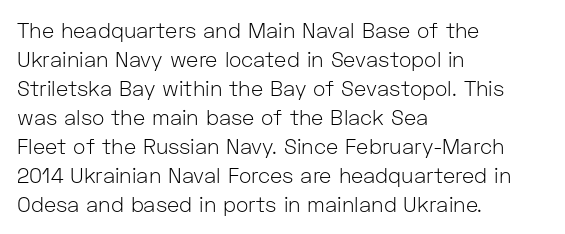
The image shows 21 px text type, upright; set left-aligned, normal line spacing (1.38x), normal letter spacing, not underlined.
